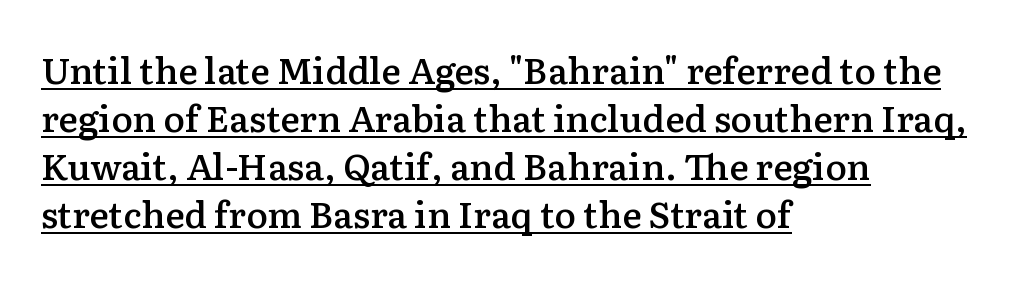
Casual observation: everything's shoved over to the left. Normally led — the rows are evenly, conventionally spaced. Is the type bold? Partly — it's a semibold, heavier than regular but not fully bold. The tracking reads as untouched default to a designer's eye. Style check: upright. Students, observe the line beneath the letters — that is underlining.
